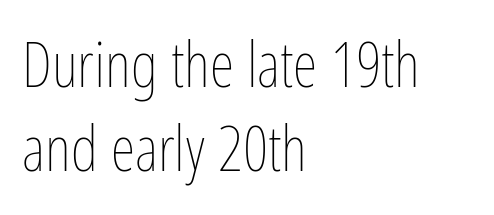
Q: Is the text bold? A: No.
Q: Is the text italic (slanted)? A: No, it is upright.
Q: Is the text underlined? A: No.
Q: How is the paragraph aligned? A: Left-aligned.
Q: Is the spacing between letters normal or unusually wide? A: Normal.
Q: Is the spacing between lines tight, normal or loose? A: Normal.
Q: Width (condensed, normal, or wide)? A: Condensed.
Q: Stroke contrast? A: Low.
Q: x-height? A: Medium.
Q: Monospaced? A: No.
